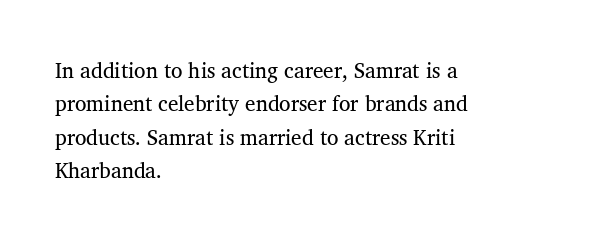
Q: Is the text bold? A: No.
Q: Is the text italic (slanted)? A: No, it is upright.
Q: Is the text underlined? A: No.
Q: How is the paragraph aligned? A: Left-aligned.
Q: Is the spacing between letters normal or unusually wide? A: Normal.
Q: Is the spacing between lines tight, normal or loose? A: Normal.
